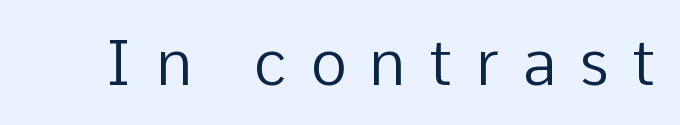
{"serif": "no", "italic": "no", "bold": "no", "weight": "regular", "width": "normal", "stroke_contrast": "low", "x_height": "medium", "monospaced": "no", "underline": "no", "letter_spacing": "wide", "letter_spacing_em": 0.36, "glyph_px": 63}
